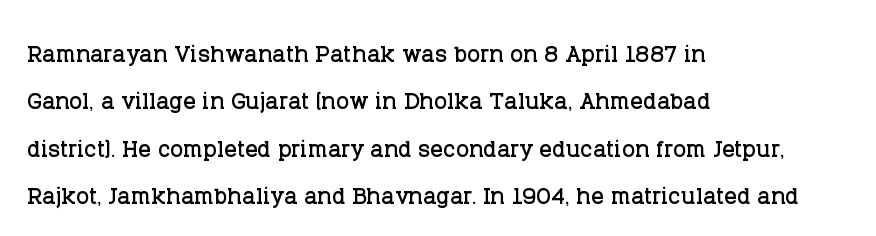
The image shows 31 px serif type, upright; set left-aligned, normal line spacing (1.53x), normal letter spacing, not underlined; low stroke contrast and a large x-height.
